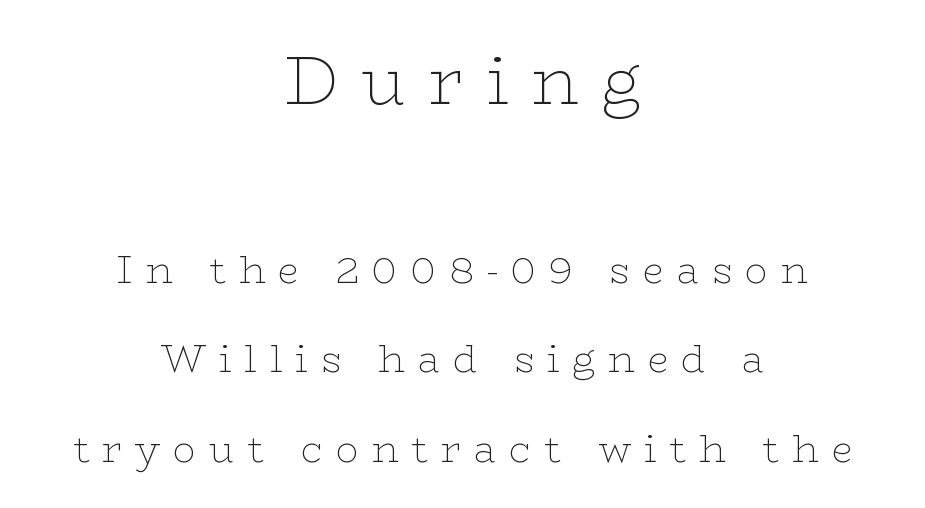
Q: Is the text bold? A: No.
Q: Is the text italic (slanted)? A: No, it is upright.
Q: Is the typeface a serif or a sans-serif typeface? A: Serif.
Q: Is the text underlined? A: No.
Q: How is the paragraph aligned? A: Centered.
Q: Is the spacing between letters normal or unusually wide? A: Unusually wide.
Q: Is the spacing between lines tight, normal or loose? A: Loose.
Q: Which block of text is set in a larger size, the first (top) or the second (bottom)? A: The first (top) one.
Q: Width (condensed, normal, or wide)? A: Wide.
Q: Stroke contrast? A: Low.
Q: x-height? A: Medium.
Q: Monospaced? A: No.
